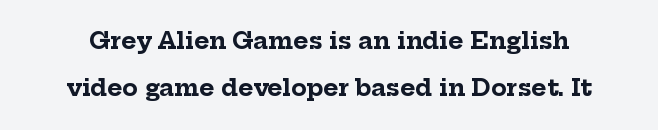
Strokes here are thick enough to call this a true bold. Only glyphs here, with clear space below each row. Honestly, the letter spacing is just normal — you wouldn't notice it. Unlike italic type, these characters show no tilt at all. Vertically, the passage feels expansive, rows floating well apart.
